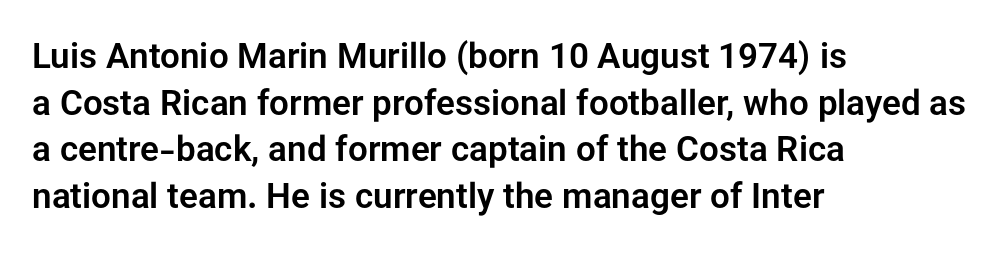
{"serif": "no", "italic": "no", "width": "normal", "stroke_contrast": "low", "x_height": "medium", "monospaced": "no", "underline": "no", "align": "left", "line_spacing": "normal", "line_spacing_ratio": 1.33, "letter_spacing": "normal", "letter_spacing_em": 0.0, "glyph_px": 35}
